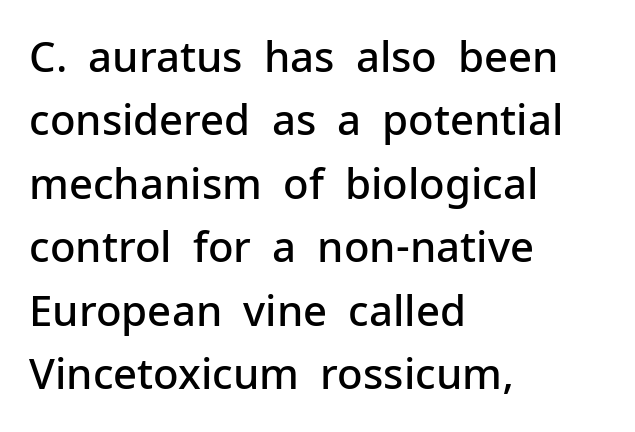
The image shows 42 px semibold sans-serif type, upright; set left-aligned, normal line spacing (1.51x), normal letter spacing, not underlined; low stroke contrast and a medium x-height.
